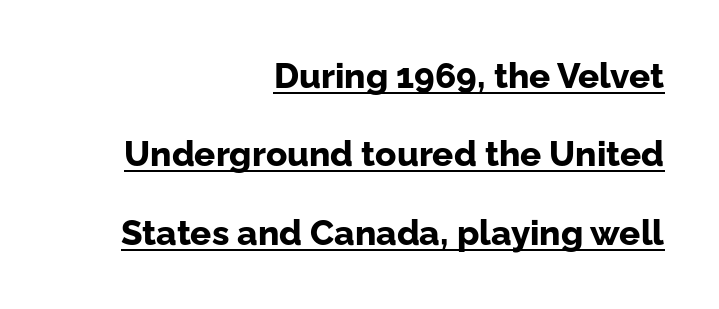
The block of text is sparse from top to bottom, with ample space between rows. Here the glyphs are tracked normally, forming tight word shapes. It's the straight-up-and-down kind of type. These lines are rendered in a variable-pitch font. How heavy is the stroke? Heavy — this is a bold. Type style note: lacks serifs.
